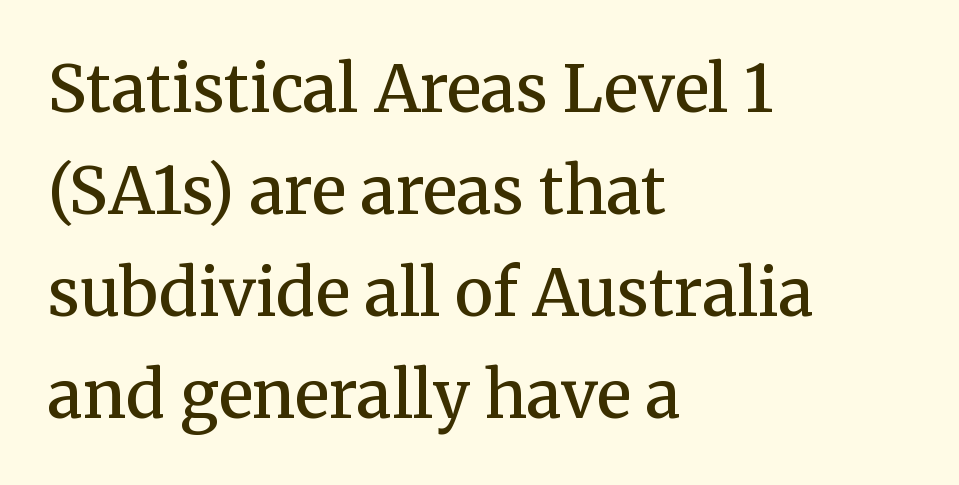
You could not count columns in this text — the font is proportionally spaced. How are the letters spaced? Ordinarily, with no added tracking. Typographic density is moderately raised because the face is semibold. A typesetter would call this leading conventional body-copy spacing. Just letters on the line, the space beneath them empty.
